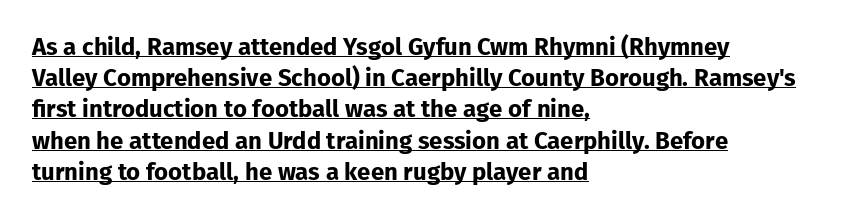
Posture: vertical. Notice how descenders clear the ascenders below comfortably — that's standard leading. Where is the straight margin? On the left. The face used here has the dense, thick strokes of a bold.
